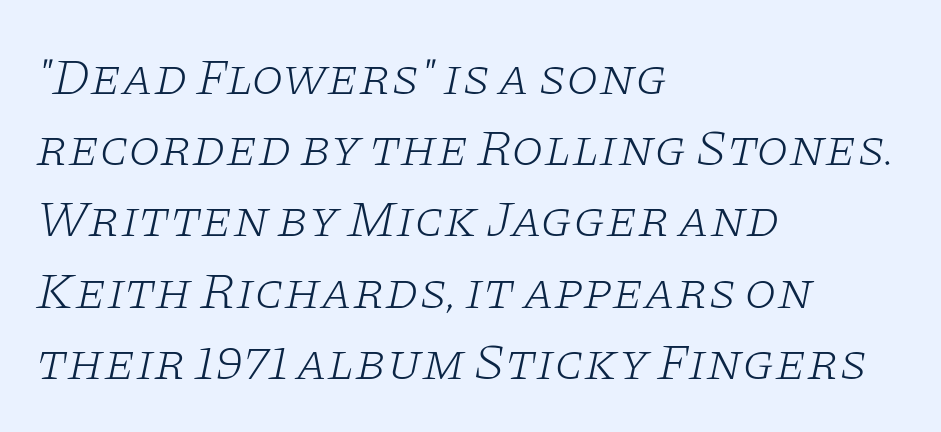
The strip under each line holds only bare page. The font sits on the lighter half of the weight spectrum, regular included. Is there much room between lines? A standard amount, neither cramped nor airy. The face used here is proportionally spaced, like ordinary book or web type.
